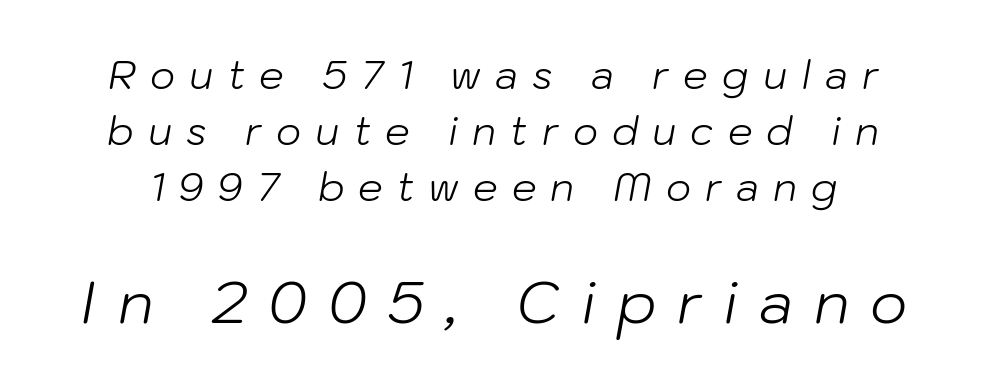
{"italic": "yes", "lean": "right", "slant_degrees": 10, "bold": "no", "weight": "light", "width": "normal", "stroke_contrast": "low", "x_height": "medium", "monospaced": "no", "underline": "no", "line_spacing": "normal", "line_spacing_ratio": 1.43, "letter_spacing": "wide", "letter_spacing_em": 0.36, "larger_block": "second", "size_ratio": 1.49, "glyph_px": 58}
